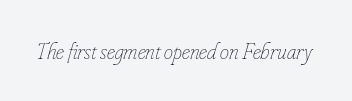
{"italic": "yes", "lean": "right", "slant_degrees": 16, "bold": "no", "underline": "no", "letter_spacing": "normal", "letter_spacing_em": 0.0, "glyph_px": 23}
